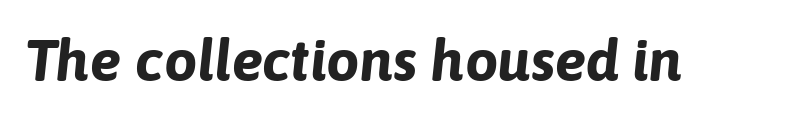
Q: Is the text bold? A: Yes.
Q: Is the text italic (slanted)? A: Yes, it leans right by about 6 degrees.
Q: Is the text underlined? A: No.
Q: Is the spacing between letters normal or unusually wide? A: Normal.
Q: Width (condensed, normal, or wide)? A: Normal.
Q: Stroke contrast? A: Low.
Q: x-height? A: Medium.
Q: Monospaced? A: No.
